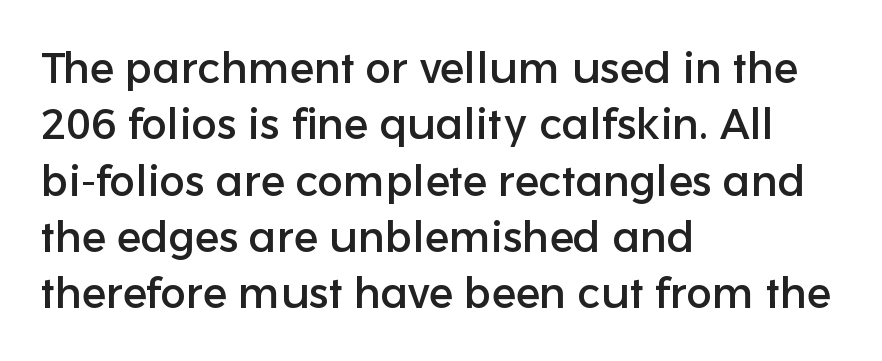
Q: Is the text italic (slanted)? A: No, it is upright.
Q: Is the typeface a serif or a sans-serif typeface? A: Sans-serif.
Q: Is the text underlined? A: No.
Q: How is the paragraph aligned? A: Left-aligned.
Q: Is the spacing between letters normal or unusually wide? A: Normal.
Q: Is the spacing between lines tight, normal or loose? A: Normal.
Q: Width (condensed, normal, or wide)? A: Normal.
Q: Stroke contrast? A: Low.
Q: x-height? A: Medium.
Q: Monospaced? A: No.
